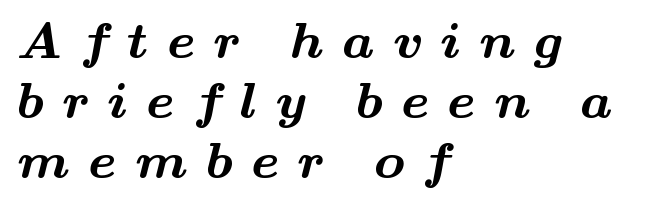
These words are printed bold, with thick strokes throughout. One-word summary of the alignment: left. Little horizontal feet cap the strokes, marking this as serif type. The gaps between neighbouring characters are conspicuously large. Character widths vary here, with narrow letters taking less room than wide ones.
